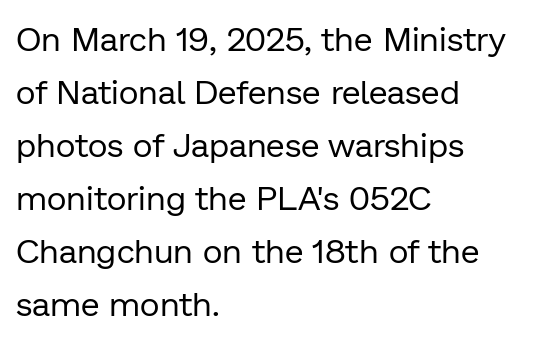
Q: Is the text bold? A: No.
Q: Is the text italic (slanted)? A: No, it is upright.
Q: Is the typeface a serif or a sans-serif typeface? A: Sans-serif.
Q: Is the text underlined? A: No.
Q: How is the paragraph aligned? A: Left-aligned.
Q: Is the spacing between letters normal or unusually wide? A: Normal.
Q: Is the spacing between lines tight, normal or loose? A: Normal.
Q: Width (condensed, normal, or wide)? A: Normal.
Q: Stroke contrast? A: Low.
Q: x-height? A: Medium.
Q: Monospaced? A: No.
